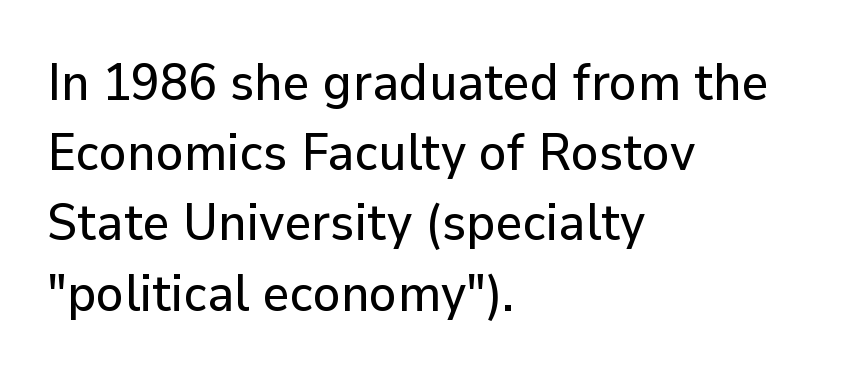
The image shows 52 px sans-serif type, upright; set left-aligned, normal line spacing (1.35x), normal letter spacing, not underlined; low stroke contrast and a medium x-height.
